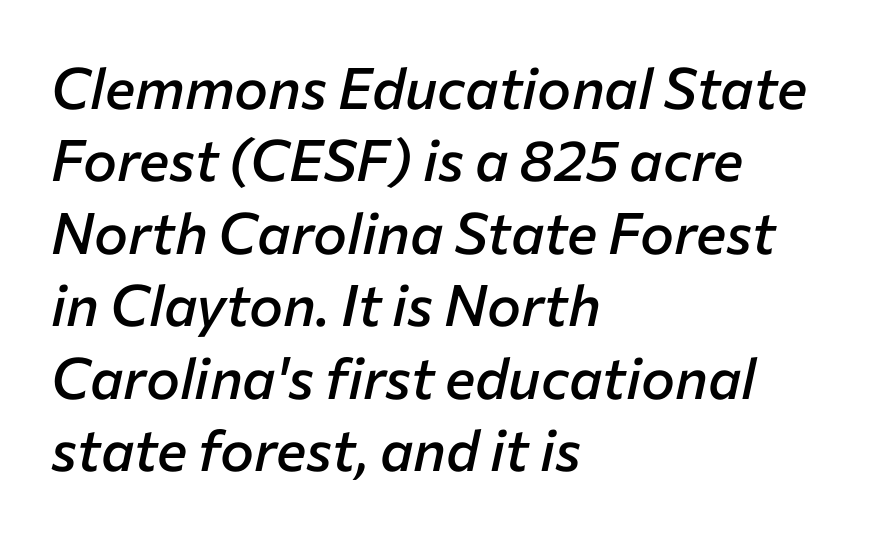
The rendering uses a moderate line-height, typical for paragraphs. Proportional: the letters do not fall into vertical columns. Alignment: flush left. Only glyphs here, with clear space below each row.
